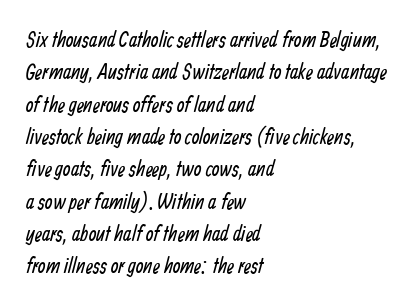
Q: Is the text bold? A: No.
Q: Is the text underlined? A: No.
Q: How is the paragraph aligned? A: Left-aligned.
Q: Is the spacing between letters normal or unusually wide? A: Normal.
Q: Is the spacing between lines tight, normal or loose? A: Normal.
